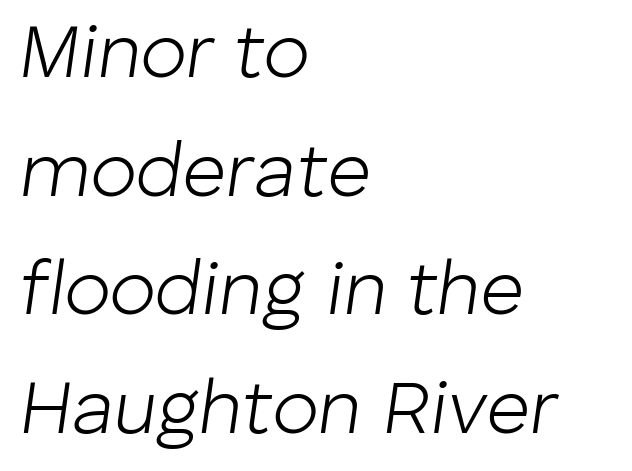
Q: Is the text bold? A: No.
Q: Is the text italic (slanted)? A: Yes, it leans right by about 8 degrees.
Q: Is the text underlined? A: No.
Q: How is the paragraph aligned? A: Left-aligned.
Q: Is the spacing between letters normal or unusually wide? A: Normal.
Q: Is the spacing between lines tight, normal or loose? A: Normal.
Q: Width (condensed, normal, or wide)? A: Normal.
Q: Stroke contrast? A: Low.
Q: x-height? A: Medium.
Q: Monospaced? A: No.
